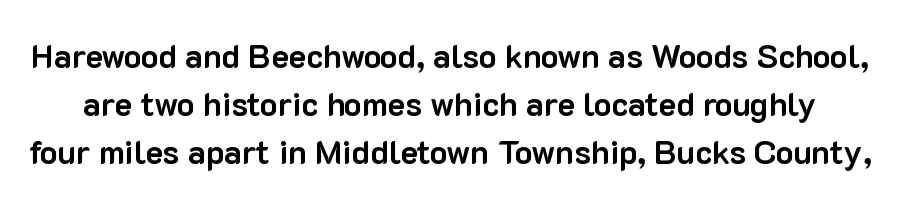
Q: Is the text bold? A: Yes.
Q: Is the text italic (slanted)? A: No, it is upright.
Q: Is the typeface a serif or a sans-serif typeface? A: Sans-serif.
Q: Is the text underlined? A: No.
Q: Is the spacing between letters normal or unusually wide? A: Normal.
Q: Is the spacing between lines tight, normal or loose? A: Normal.
Q: Width (condensed, normal, or wide)? A: Normal.
Q: Stroke contrast? A: Low.
Q: x-height? A: Medium.
Q: Monospaced? A: No.
